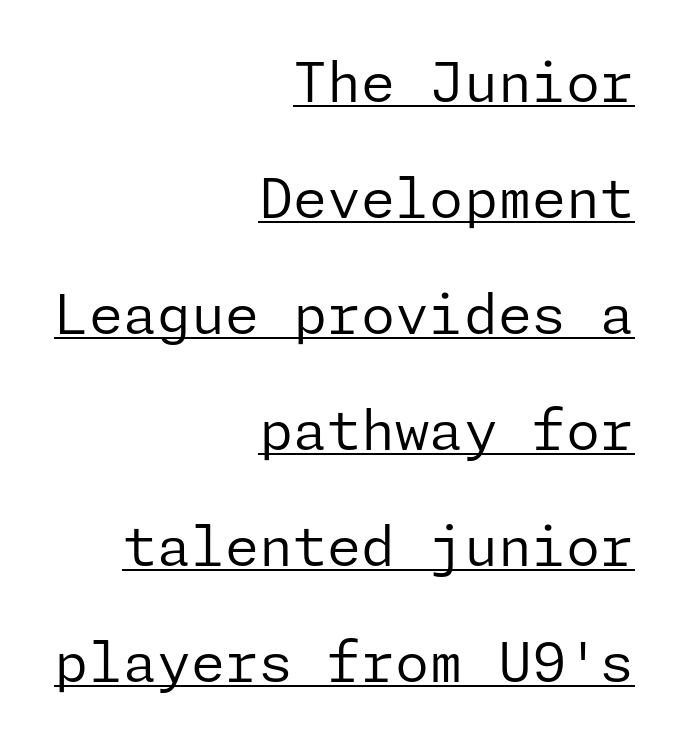
What's the leading like? Stretched, with rows far apart. In terms of letterspacing, this is plain default setting. Examine the stroke ends and you'll find no serifs. Weight class: somewhere from thin through regular. The typesetter has applied underlining to the passage shown.
